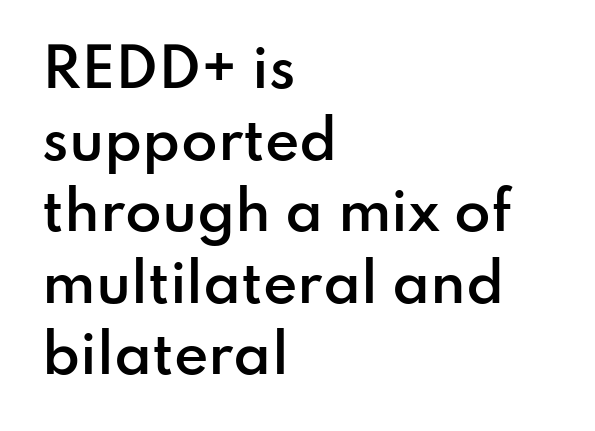
Q: Is the text bold? A: Semi-bold.
Q: Is the text italic (slanted)? A: No, it is upright.
Q: Is the typeface a serif or a sans-serif typeface? A: Sans-serif.
Q: Is the text underlined? A: No.
Q: How is the paragraph aligned? A: Left-aligned.
Q: Is the spacing between letters normal or unusually wide? A: Normal.
Q: Is the spacing between lines tight, normal or loose? A: Normal.
Q: Width (condensed, normal, or wide)? A: Normal.
Q: Stroke contrast? A: Low.
Q: x-height? A: Small.
Q: Monospaced? A: No.
